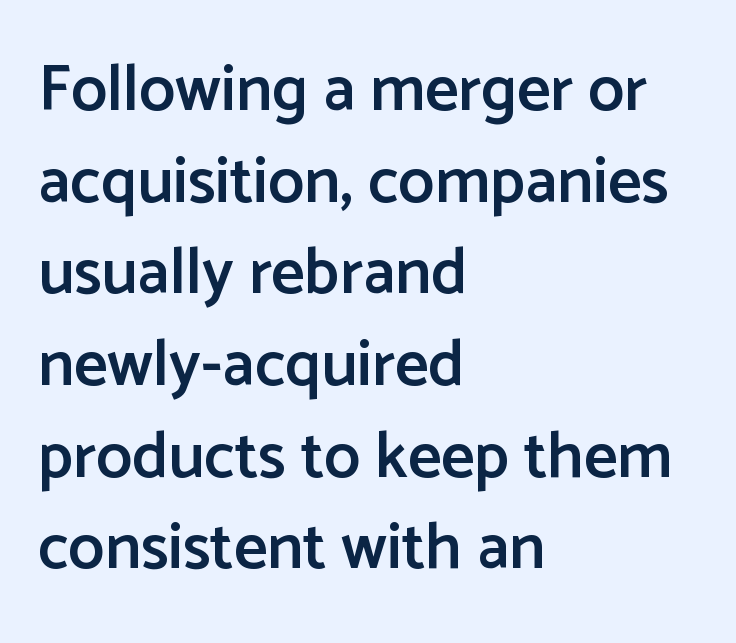
The gap between lines stays unmarked. Proportional: the letters do not fall into vertical columns. Summary of vertical rhythm: regular, with standard interline spacing. Here the glyphs are tracked normally, forming tight word shapes. The type sits square on the baseline with zero lean. Its strokes are somewhat broadened, the hallmark of semibold type.
